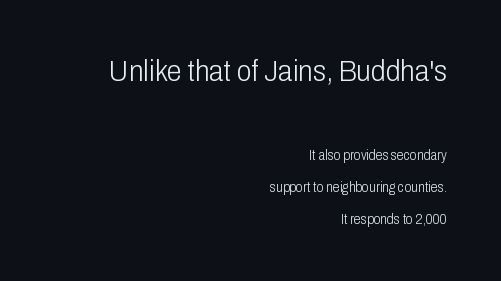
The image shows 30 px light, condensed sans-serif type, upright; set right-aligned, loose line spacing (2.29x), normal letter spacing, not underlined; the first (top) block is 2.14x larger; low stroke contrast and a medium x-height.
